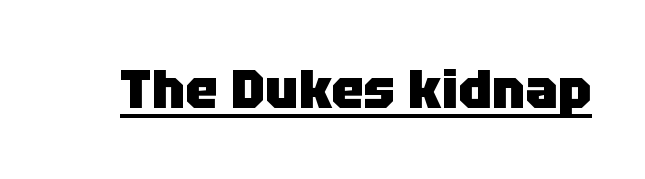
Notice how a bar underscores the lettering throughout. Each glyph is drawn with heavy, bold strokes. Classification — sans serif. The passage shown is typed in a proportional face where columns would drift. Between one letter and the next there's only the usual sliver of space.
